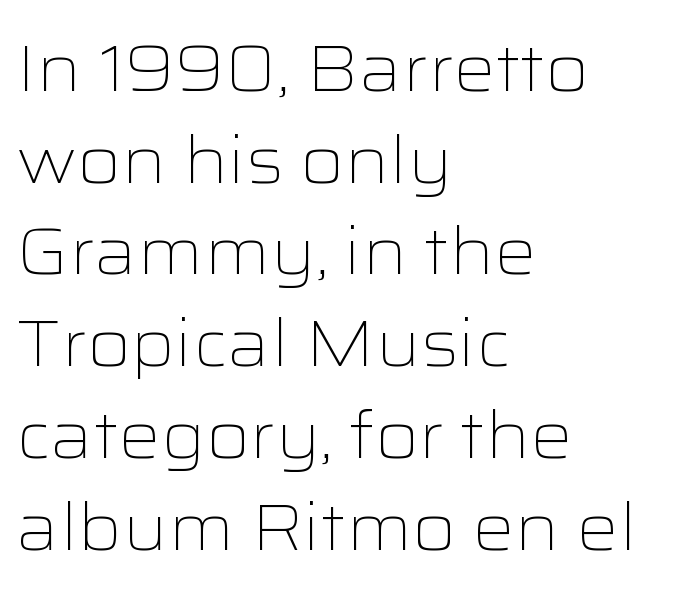
Q: Is the text bold? A: No.
Q: Is the text italic (slanted)? A: No, it is upright.
Q: Is the typeface a serif or a sans-serif typeface? A: Sans-serif.
Q: Is the text underlined? A: No.
Q: How is the paragraph aligned? A: Left-aligned.
Q: Is the spacing between letters normal or unusually wide? A: Normal.
Q: Is the spacing between lines tight, normal or loose? A: Normal.
Q: Width (condensed, normal, or wide)? A: Wide.
Q: Stroke contrast? A: Low.
Q: x-height? A: Medium.
Q: Monospaced? A: No.
